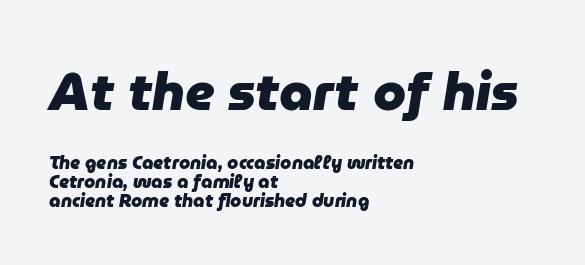
The image shows 53 px heavy type, italic (leaning right); set left-aligned, tight line spacing (1.06x), normal letter spacing, not underlined; the first (top) block is 2.94x larger; low stroke contrast and a medium x-height.
